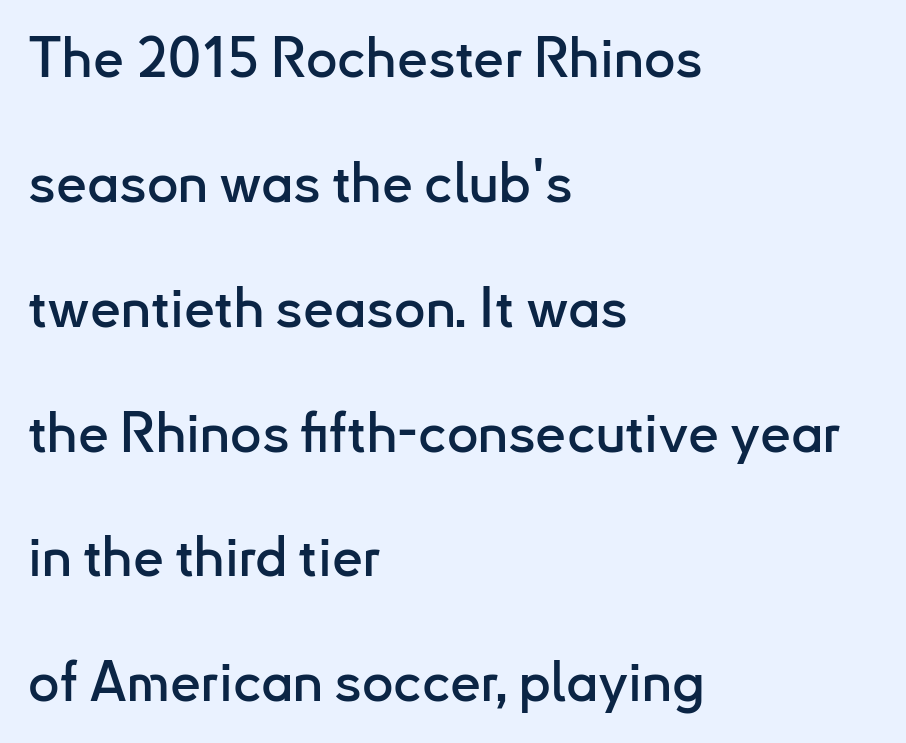
Serifs: no, the terminals of the letterforms are clean. A great deal of white space separates one row of letters from the next. No italicization has been applied; the sample stays upright. Short and long lines alike share a common starting point at left.
